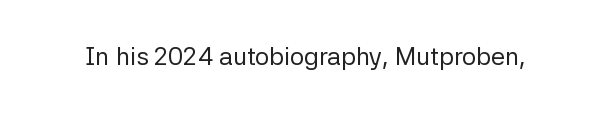
Q: Is the text bold? A: No.
Q: Is the text italic (slanted)? A: No, it is upright.
Q: Is the text underlined? A: No.
Q: Is the spacing between letters normal or unusually wide? A: Normal.
